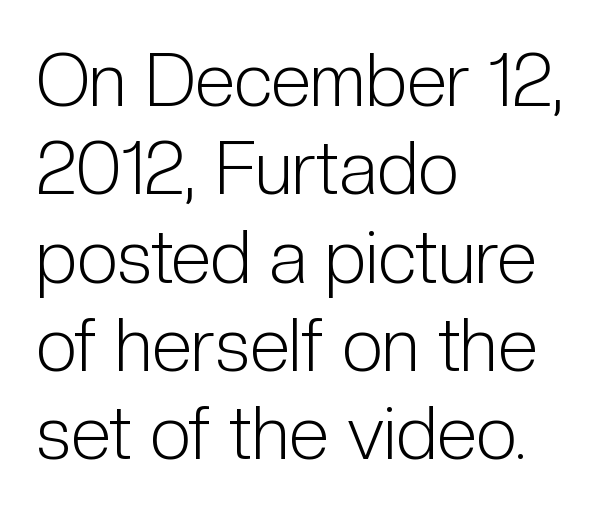
{"serif": "no", "italic": "no", "bold": "no", "weight": "light", "width": "condensed", "stroke_contrast": "low", "x_height": "medium", "monospaced": "no", "underline": "no", "align": "left", "line_spacing_ratio": 1.21, "letter_spacing": "normal", "letter_spacing_em": 0.0, "glyph_px": 73}
